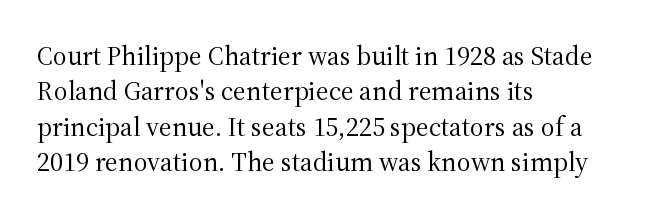
Q: Is the text bold? A: No.
Q: Is the text italic (slanted)? A: No, it is upright.
Q: Is the text underlined? A: No.
Q: How is the paragraph aligned? A: Left-aligned.
Q: Is the spacing between letters normal or unusually wide? A: Normal.
Q: Is the spacing between lines tight, normal or loose? A: Normal.
